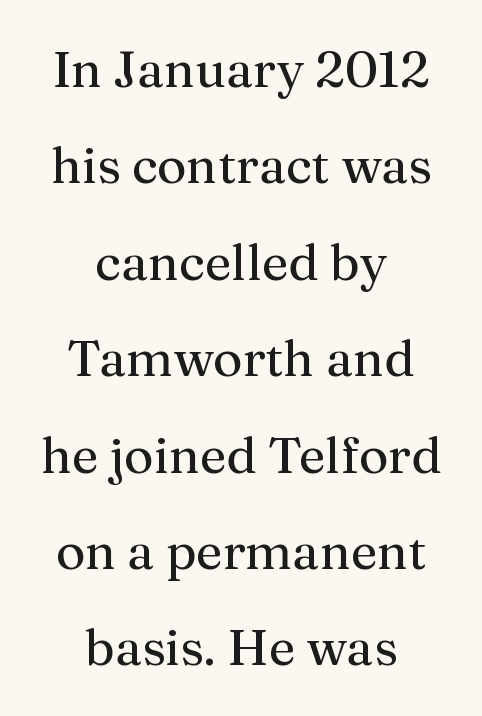
The image shows 51 px regular-weight serif type, upright; set centered, line spacing 1.89x, normal letter spacing, not underlined; medium stroke contrast and a medium x-height.
